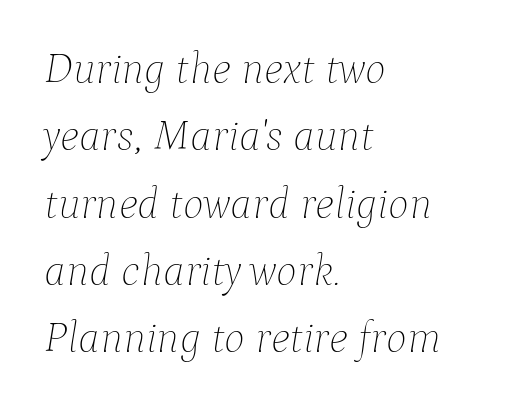
Leftover space on each line is placed entirely after the last word. In terms of posture, this sample is oblique. The tracking reads as untouched default to a designer's eye. This sample keeps an unexceptional amount of space between lines.
